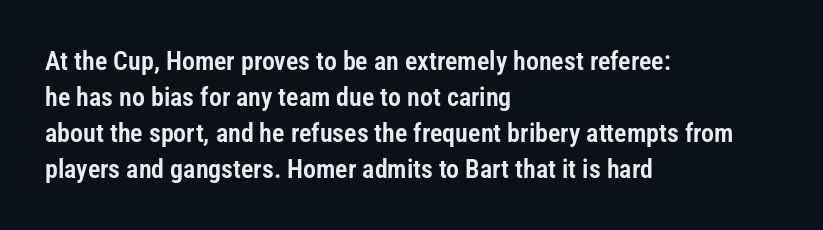
This is roman type, the default non-slanted kind. Standard letterfit; no display-style spreading of the glyphs. Evenly set lines give the paragraph a standard silhouette. The specimen omits any rule beneath the text block's lines. The paragraph shown leans on its left margin.
